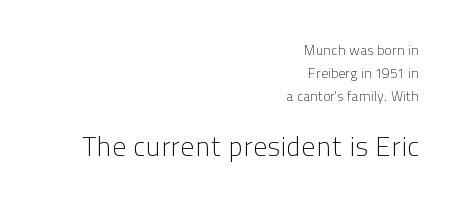
{"serif": "no", "italic": "no", "bold": "no", "weight": "light", "width": "normal", "stroke_contrast": "low", "x_height": "medium", "monospaced": "no", "underline": "no", "align": "right", "line_spacing": "normal", "line_spacing_ratio": 1.63, "letter_spacing": "normal", "letter_spacing_em": 0.0, "larger_block": "second", "size_ratio": 2.0, "glyph_px": 28}
